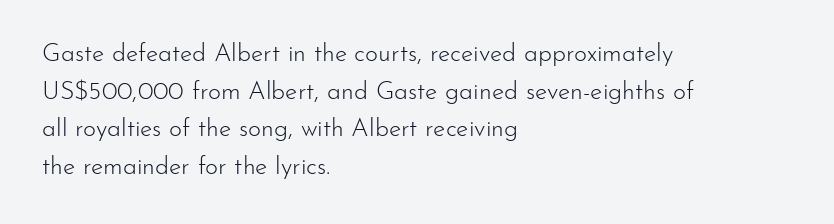
The face used here is rendered with its standard letterfit. Just letters on the line, the space beneath them empty. Caption: face not bold, strokes unweighted. Line spacing here is normal.
